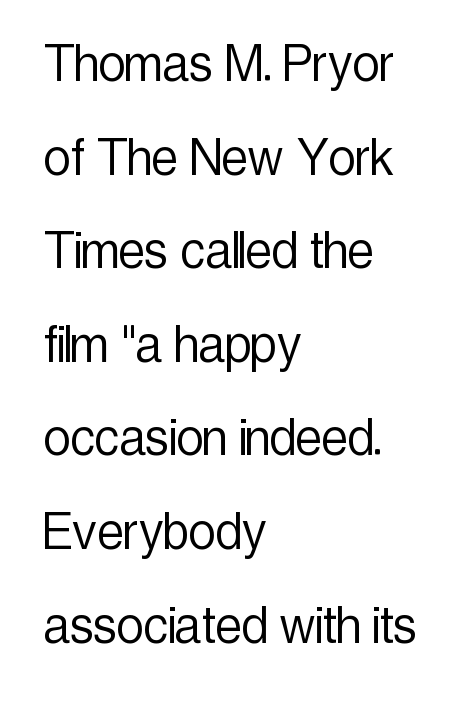
{"serif": "no", "italic": "no", "bold": "no", "weight": "light", "width": "condensed", "x_height": "medium", "monospaced": "no", "underline": "no", "align": "left", "line_spacing": "normal", "line_spacing_ratio": 1.56, "letter_spacing": "normal", "letter_spacing_em": 0.0, "glyph_px": 60}
